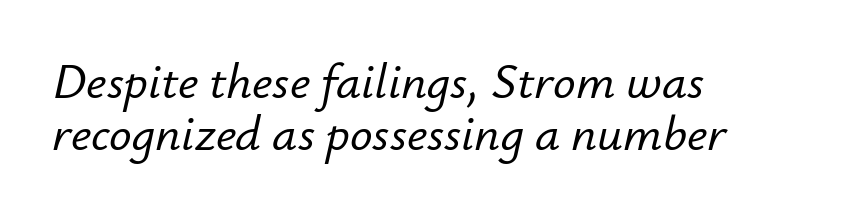
{"italic": "yes", "lean": "right", "slant_degrees": 12, "width": "normal", "stroke_contrast": "low", "x_height": "small", "monospaced": "no", "underline": "no", "align": "left", "line_spacing": "tight", "line_spacing_ratio": 1.05, "letter_spacing": "normal", "letter_spacing_em": 0.0, "glyph_px": 50}
